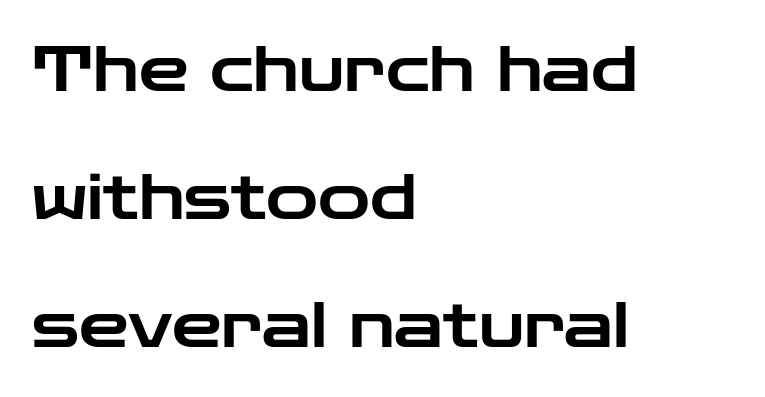
Q: Is the text italic (slanted)? A: No, it is upright.
Q: Is the typeface a serif or a sans-serif typeface? A: Sans-serif.
Q: Is the text underlined? A: No.
Q: How is the paragraph aligned? A: Left-aligned.
Q: Is the spacing between letters normal or unusually wide? A: Normal.
Q: Is the spacing between lines tight, normal or loose? A: Loose.
Q: Width (condensed, normal, or wide)? A: Wide.
Q: Stroke contrast? A: Low.
Q: x-height? A: Medium.
Q: Monospaced? A: No.
